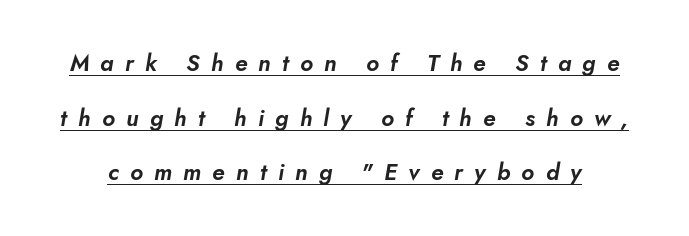
{"italic": "yes", "lean": "right", "slant_degrees": 10, "underline": "yes", "line_spacing": "loose", "line_spacing_ratio": 2.38, "letter_spacing": "wide", "letter_spacing_em": 0.49, "glyph_px": 23}
